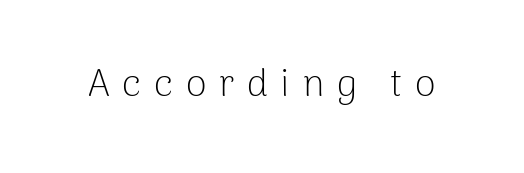
The passage shown is typed in a proportional face where columns would drift. Weight: regular or lighter. Quick note: not italic, upright. The face used here is a sans, in the tradition of grotesques and geometrics.
